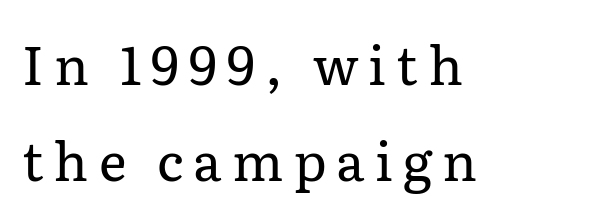
The image shows 53 px regular-weight serif type, upright; set left-aligned, line spacing 1.82x, not underlined; low stroke contrast and a medium x-height.
